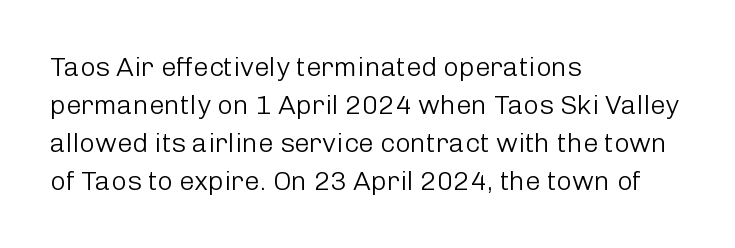
The designer left line spacing at the default. A classic flush-left, rag-right setting is used for this passage. The font sits on the lighter half of the weight spectrum, regular included. The letters stand straight up with perfectly vertical stems. No word sits above an underline.
